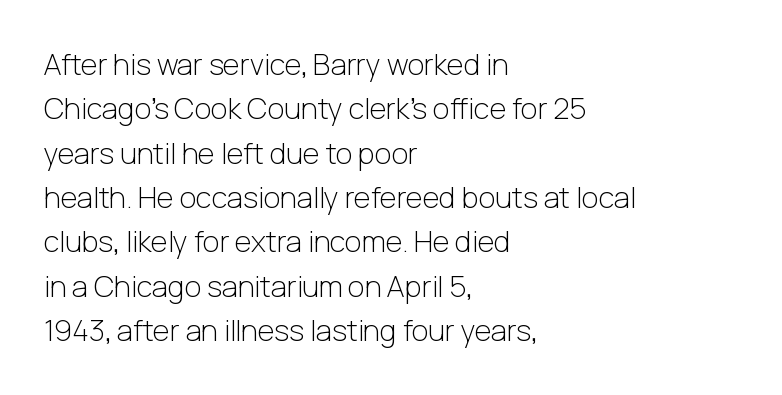
Characters remain perfectly vertical along every line. What kind of face is this? One without serifs — a sans. Short note: letters normally spaced. Nothing heavy about these letters — not bold at all.
